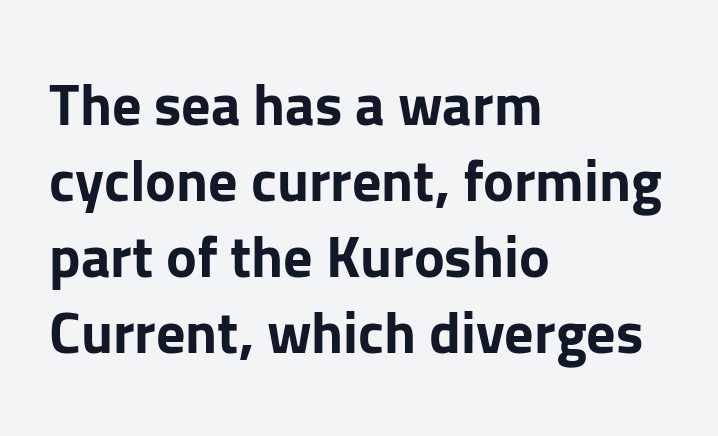
The compositor pushed each line to the left boundary. You could not count columns in this text — the font is proportionally spaced. Each word holds together tightly as a unit, with standard inter-letter gaps. As a designer I'd log this as weight 700, bold.
